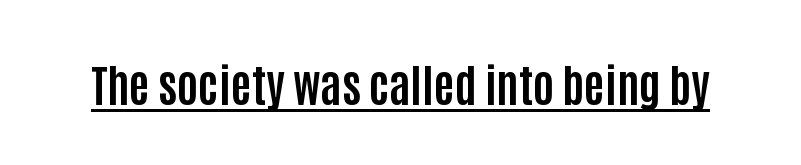
Q: Is the text bold? A: Yes.
Q: Is the text italic (slanted)? A: No, it is upright.
Q: Is the typeface a serif or a sans-serif typeface? A: Sans-serif.
Q: Is the text underlined? A: Yes.
Q: Is the spacing between letters normal or unusually wide? A: Normal.
Q: Width (condensed, normal, or wide)? A: Condensed.
Q: Stroke contrast? A: Low.
Q: x-height? A: Large.
Q: Monospaced? A: No.
